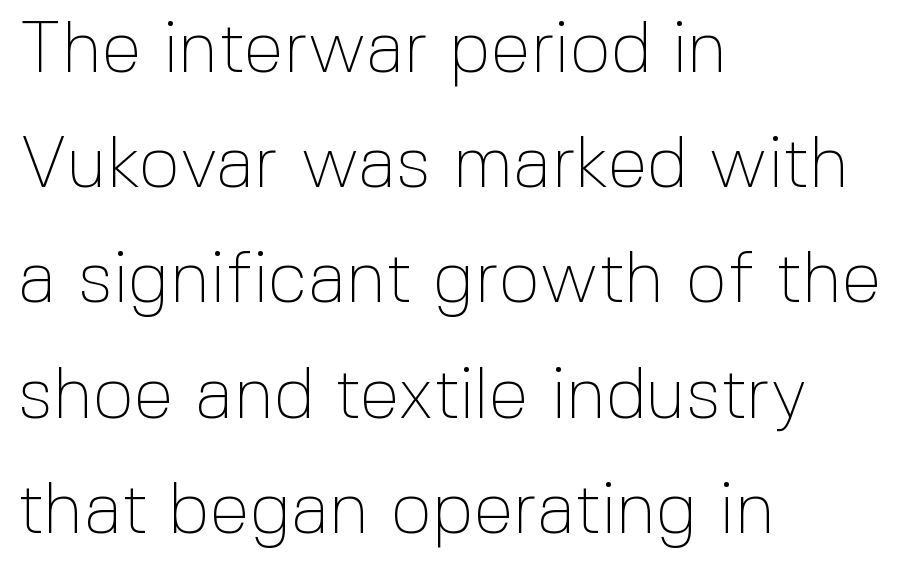
The image shows 72 px thin sans-serif type, upright; set left-aligned, normal line spacing (1.6x), normal letter spacing, not underlined; a medium x-height.
